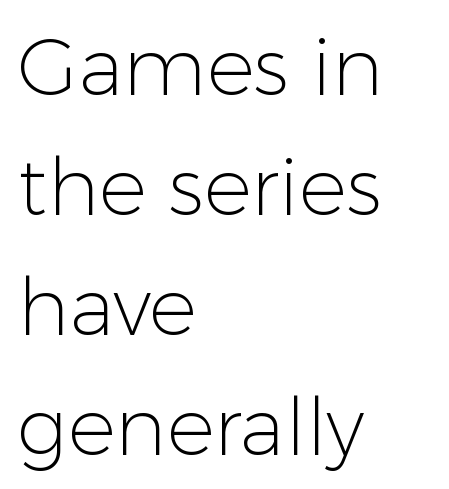
The image shows 80 px light sans-serif type, upright; set left-aligned, normal line spacing (1.5x), normal letter spacing, not underlined; low stroke contrast and a medium x-height.
